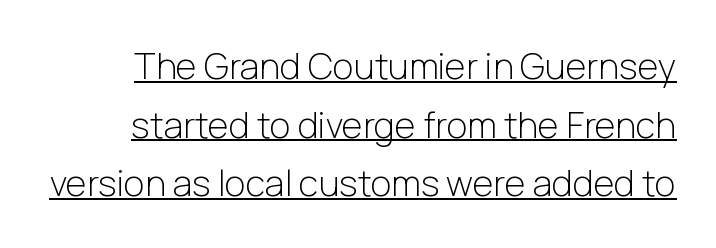
Q: Is the text bold? A: No.
Q: Is the text italic (slanted)? A: No, it is upright.
Q: Is the typeface a serif or a sans-serif typeface? A: Sans-serif.
Q: Is the text underlined? A: Yes.
Q: Is the spacing between letters normal or unusually wide? A: Normal.
Q: Is the spacing between lines tight, normal or loose? A: Normal.
Q: Width (condensed, normal, or wide)? A: Normal.
Q: Stroke contrast? A: Low.
Q: x-height? A: Medium.
Q: Monospaced? A: No.
